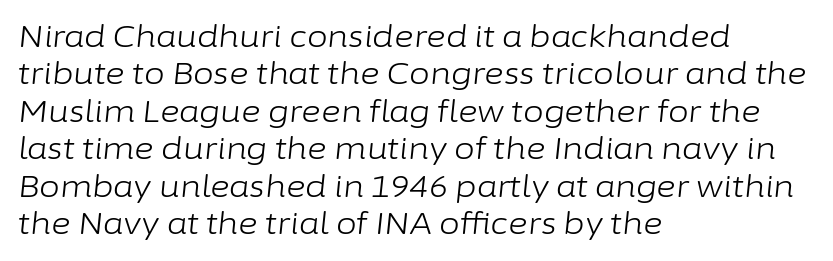
The image shows 30 px light type, italic (leaning right); set left-aligned, normal line spacing (1.25x), normal letter spacing, not underlined; low stroke contrast and a medium x-height.
